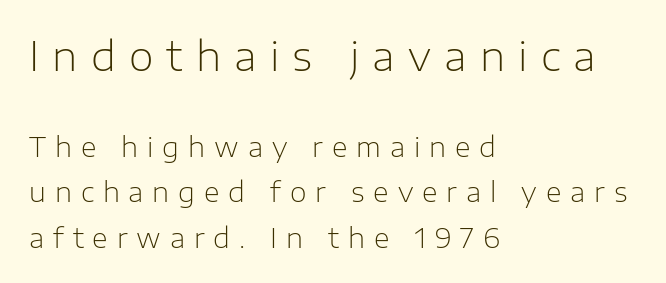
Reading down the block, your eye returns to a fixed left position each line. Note the varied advance widths — an 'i' is clearly narrower than an 'm'. Think standard paragraph weight, or any step lighter than that. The letters stand straight up with perfectly vertical stems. Look at the tracking — it's clearly loosened, letters drifting apart. A student would notice the top passage is typeset larger than what follows.
